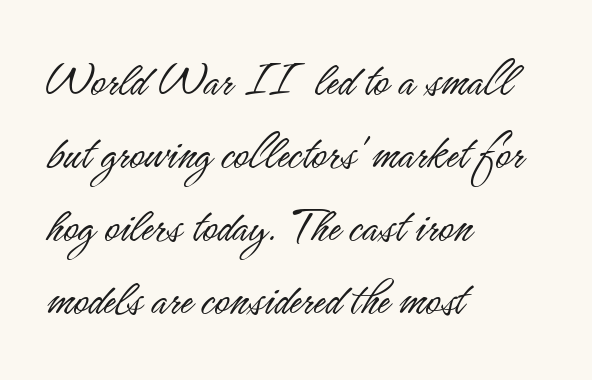
{"serif": "no", "bold": "no", "weight": "light", "width": "condensed", "stroke_contrast": "low", "x_height": "small", "monospaced": "no", "underline": "no", "align": "left", "line_spacing": "normal", "line_spacing_ratio": 1.43, "letter_spacing": "normal", "letter_spacing_em": 0.0, "glyph_px": 51}
